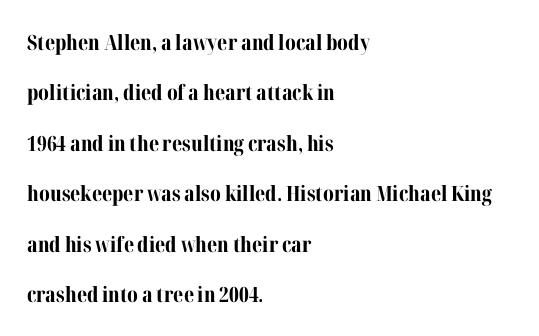
Honestly, the letter spacing is just normal — you wouldn't notice it. The lines in this sample share a left origin and differ only in where they stop. Unlike italic type, these characters show no tilt at all. Check under the words: just untouched page. Thick stems and heavy bowls — unmistakably bold.
